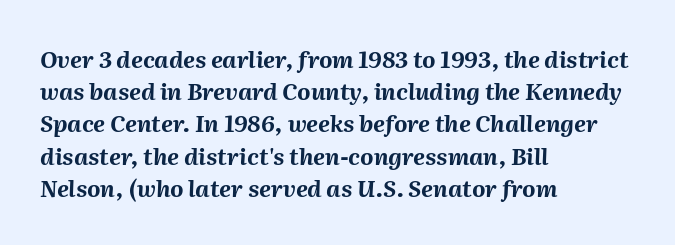
{"italic": "yes", "lean": "right", "slant_degrees": 2, "bold": "yes", "underline": "no", "align": "left", "line_spacing": "normal", "line_spacing_ratio": 1.4, "letter_spacing": "normal", "letter_spacing_em": 0.0, "glyph_px": 23}
